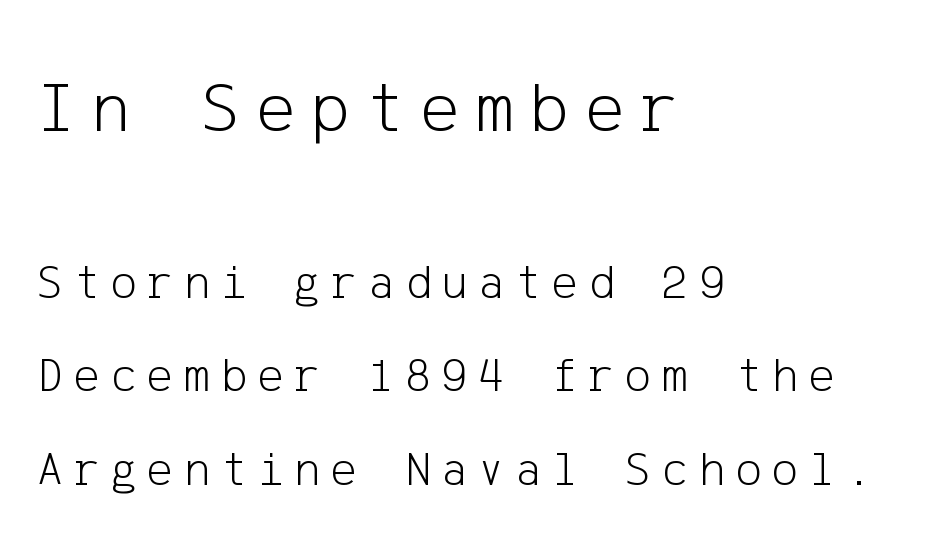
The image shows 73 px light sans-serif type, upright; set left-aligned, loose line spacing (1.91x), unusually wide letter spacing (+0.22 em), not underlined; the first (top) block is 1.49x larger; low stroke contrast and a medium x-height.
